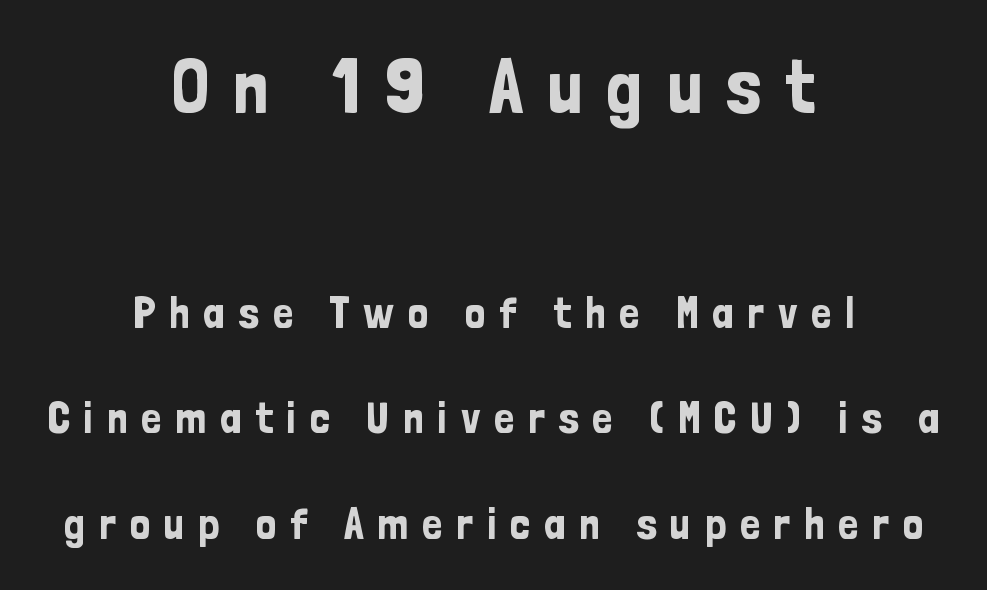
{"serif": "no", "italic": "no", "width": "condensed", "stroke_contrast": "low", "x_height": "medium", "monospaced": "no", "underline": "no", "align": "center", "line_spacing": "loose", "line_spacing_ratio": 2.35, "letter_spacing": "wide", "letter_spacing_em": 0.31, "larger_block": "first", "size_ratio": 1.73, "glyph_px": 78}
